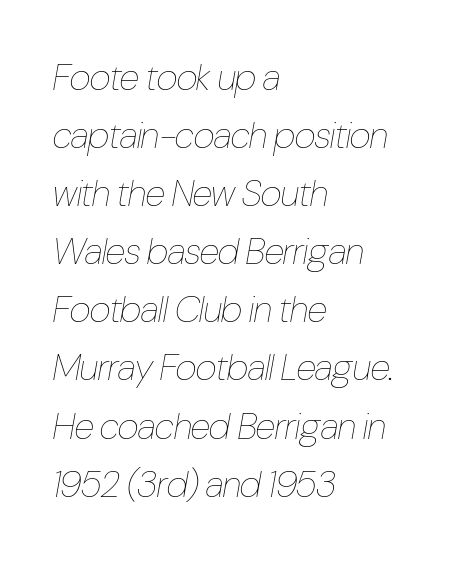
The image shows 37 px thin, condensed type, italic (leaning right); set left-aligned, normal line spacing (1.57x), normal letter spacing, not underlined; low stroke contrast and a medium x-height.
